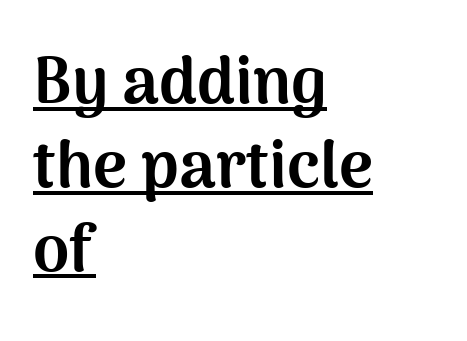
Q: Is the text bold? A: Yes.
Q: Is the text italic (slanted)? A: No, it is upright.
Q: Is the typeface a serif or a sans-serif typeface? A: Sans-serif.
Q: Is the text underlined? A: Yes.
Q: How is the paragraph aligned? A: Left-aligned.
Q: Is the spacing between letters normal or unusually wide? A: Normal.
Q: Is the spacing between lines tight, normal or loose? A: Normal.
Q: Width (condensed, normal, or wide)? A: Normal.
Q: Stroke contrast? A: Medium.
Q: x-height? A: Medium.
Q: Monospaced? A: No.
